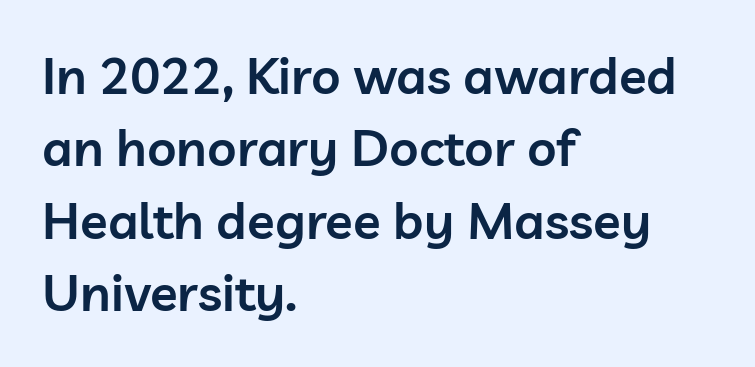
{"serif": "no", "italic": "no", "bold": "semi", "weight": "semibold", "width": "normal", "stroke_contrast": "low", "x_height": "medium", "monospaced": "no", "underline": "no", "align": "left", "line_spacing": "normal", "line_spacing_ratio": 1.42, "letter_spacing": "normal", "letter_spacing_em": 0.0, "glyph_px": 51}
